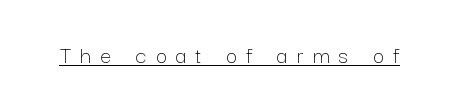
The image shows 25 px text type, upright; set unusually wide letter spacing (+0.37 em), underlined.
